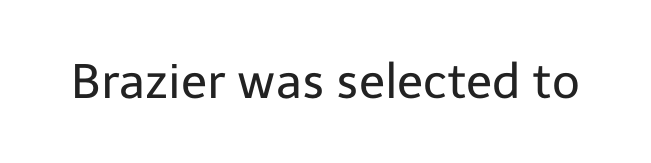
{"serif": "no", "italic": "no", "bold": "no", "weight": "regular", "width": "normal", "stroke_contrast": "low", "x_height": "medium", "monospaced": "no", "underline": "no", "letter_spacing": "normal", "letter_spacing_em": 0.0, "glyph_px": 48}
